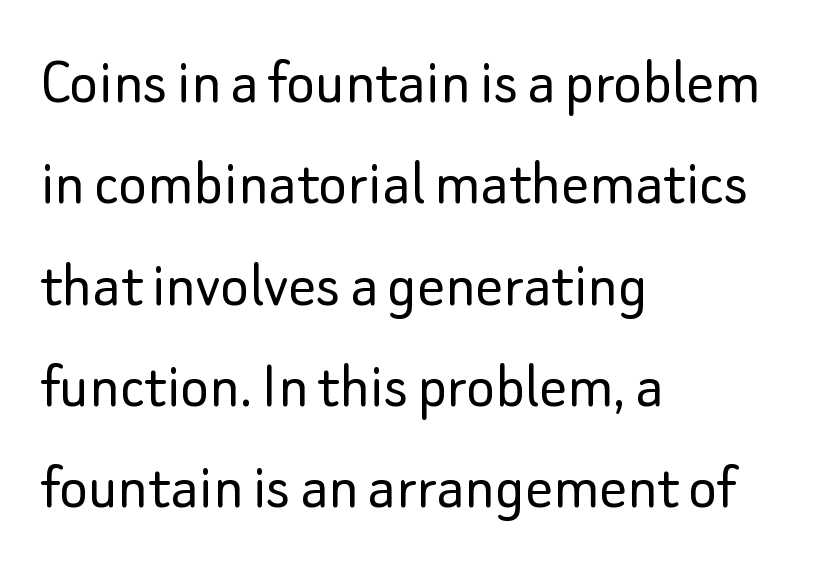
The image shows 68 px light sans-serif type, upright; set left-aligned, normal line spacing (1.49x), normal letter spacing, not underlined; low stroke contrast and a small x-height.
